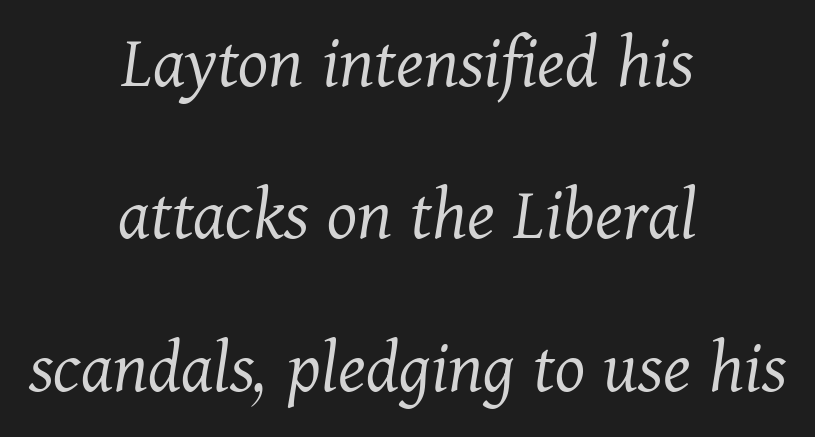
Q: Is the text bold? A: No.
Q: Is the text italic (slanted)? A: Yes, it leans right by about 11 degrees.
Q: Is the typeface a serif or a sans-serif typeface? A: Serif.
Q: Is the text underlined? A: No.
Q: How is the paragraph aligned? A: Centered.
Q: Is the spacing between letters normal or unusually wide? A: Normal.
Q: Is the spacing between lines tight, normal or loose? A: Loose.
Q: Width (condensed, normal, or wide)? A: Normal.
Q: Stroke contrast? A: Medium.
Q: x-height? A: Medium.
Q: Monospaced? A: No.
